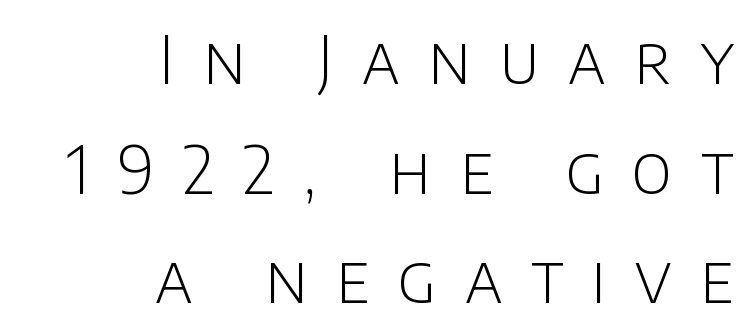
The image shows 66 px light sans-serif type, upright; set right-aligned, normal line spacing (1.66x), unusually wide letter spacing (+0.43 em), not underlined; low stroke contrast and a large x-height.
